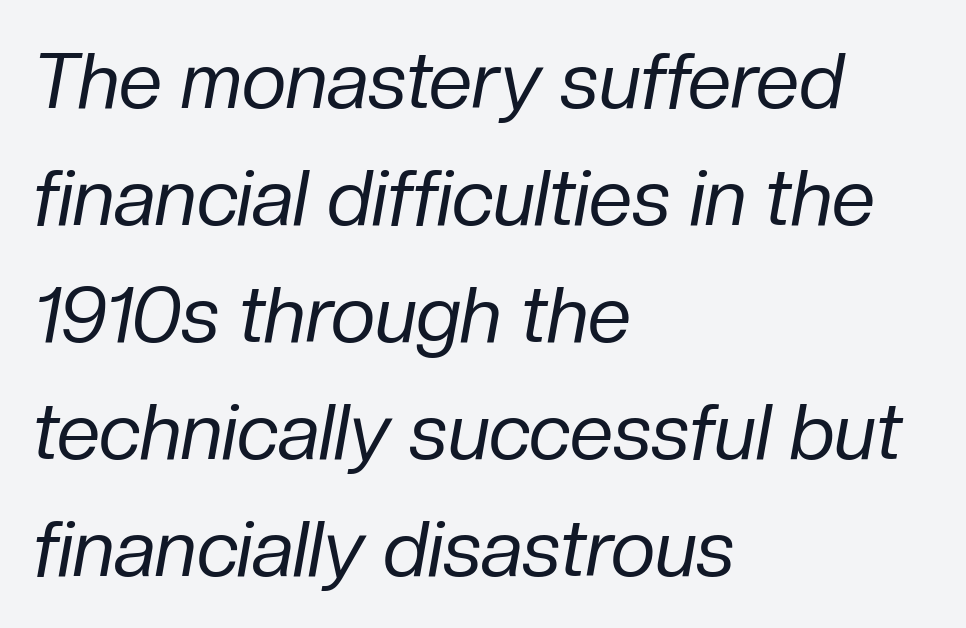
{"italic": "yes", "lean": "right", "slant_degrees": 10, "bold": "no", "weight": "regular", "width": "normal", "stroke_contrast": "low", "x_height": "medium", "monospaced": "no", "underline": "no", "align": "left", "line_spacing": "normal", "line_spacing_ratio": 1.5, "letter_spacing": "normal", "letter_spacing_em": 0.0, "glyph_px": 78}
